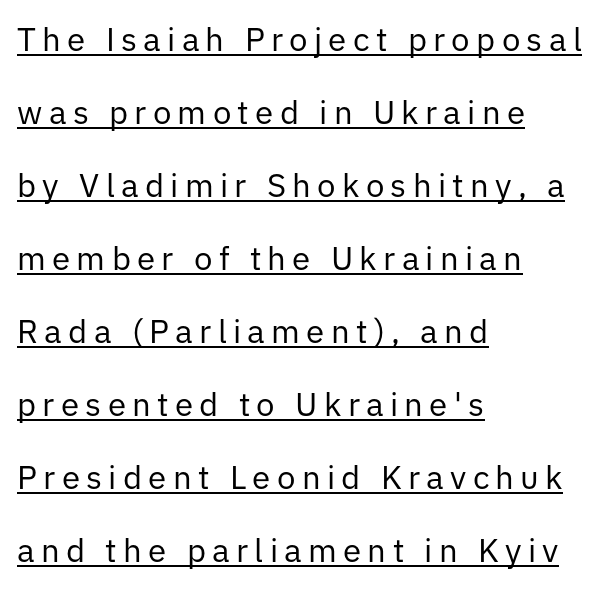
Q: Is the text bold? A: No.
Q: Is the text italic (slanted)? A: No, it is upright.
Q: Is the typeface a serif or a sans-serif typeface? A: Sans-serif.
Q: Is the text underlined? A: Yes.
Q: How is the paragraph aligned? A: Left-aligned.
Q: Is the spacing between lines tight, normal or loose? A: Loose.
Q: Width (condensed, normal, or wide)? A: Normal.
Q: Stroke contrast? A: Low.
Q: x-height? A: Medium.
Q: Monospaced? A: No.
